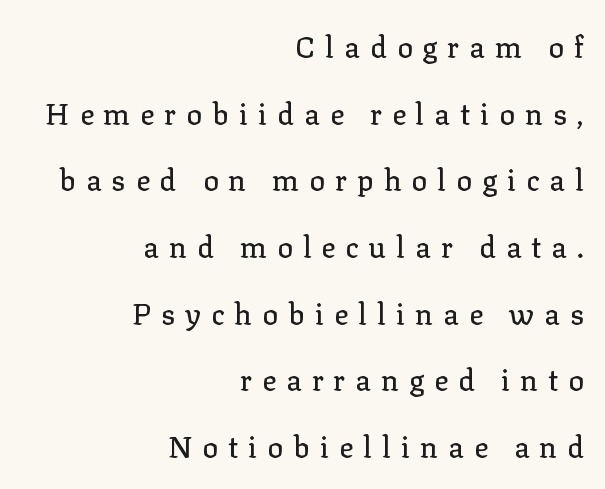
{"serif": "yes", "italic": "no", "width": "normal", "stroke_contrast": "low", "x_height": "medium", "monospaced": "no", "underline": "no", "align": "right", "line_spacing": "loose", "line_spacing_ratio": 2.3, "letter_spacing": "wide", "letter_spacing_em": 0.35, "glyph_px": 29}
